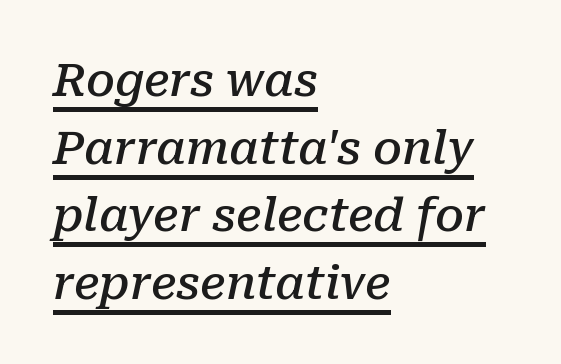
A typographer would call this underscored text. Students, observe: this is what conventionally led text looks like. The glyphs look as if they've been sheared to an angle. A student would call this left alignment; a typographer would say flush left, rag right. The letterforms sit shoulder to shoulder at normal distance. Spacing verdict: proportional, widths tailored to each character.
